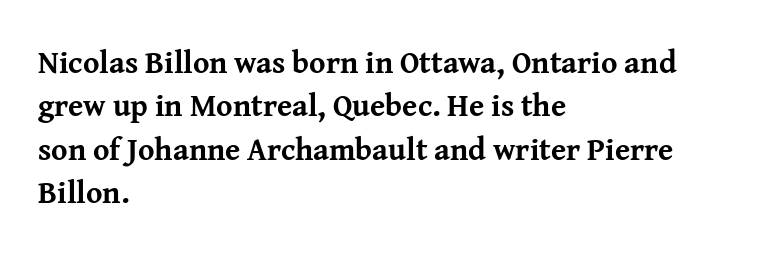
{"serif": "yes", "italic": "no", "bold": "yes", "weight": "bold", "width": "normal", "stroke_contrast": "medium", "x_height": "medium", "monospaced": "no", "underline": "no", "align": "left", "line_spacing": "normal", "line_spacing_ratio": 1.4, "letter_spacing": "normal", "letter_spacing_em": 0.0, "glyph_px": 31}
